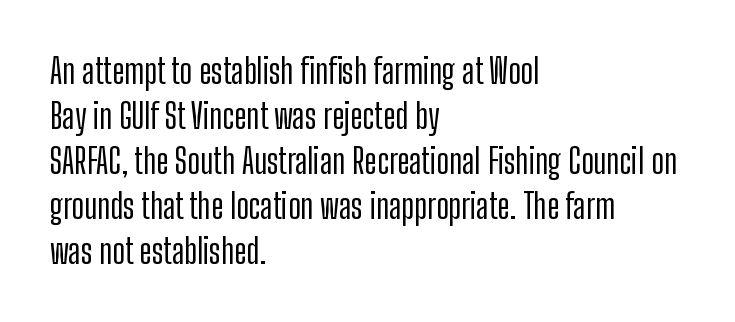
{"serif": "no", "italic": "no", "width": "condensed", "stroke_contrast": "low", "x_height": "medium", "monospaced": "no", "underline": "no", "align": "left", "line_spacing": "normal", "line_spacing_ratio": 1.32, "letter_spacing": "normal", "letter_spacing_em": 0.0, "glyph_px": 34}
